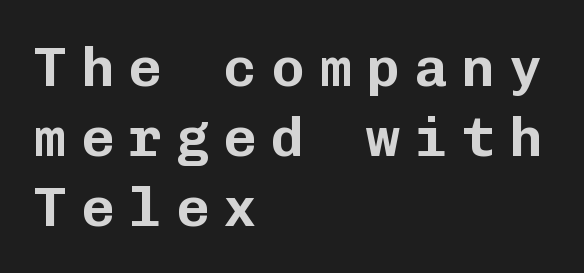
Q: Is the text italic (slanted)? A: No, it is upright.
Q: Is the typeface a serif or a sans-serif typeface? A: Sans-serif.
Q: Is the text underlined? A: No.
Q: How is the paragraph aligned? A: Left-aligned.
Q: Is the spacing between letters normal or unusually wide? A: Unusually wide.
Q: Is the spacing between lines tight, normal or loose? A: Normal.
Q: Width (condensed, normal, or wide)? A: Normal.
Q: Stroke contrast? A: Low.
Q: x-height? A: Medium.
Q: Monospaced? A: Yes.
